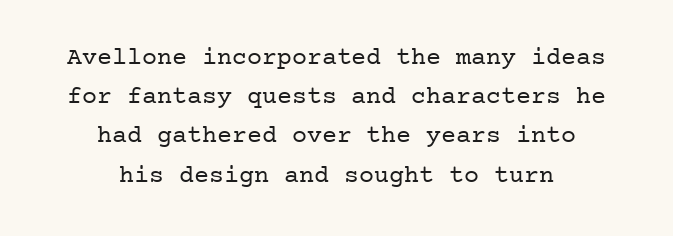
The image shows 25 px text type, upright; set centered, normal line spacing (1.57x), normal letter spacing, not underlined.
